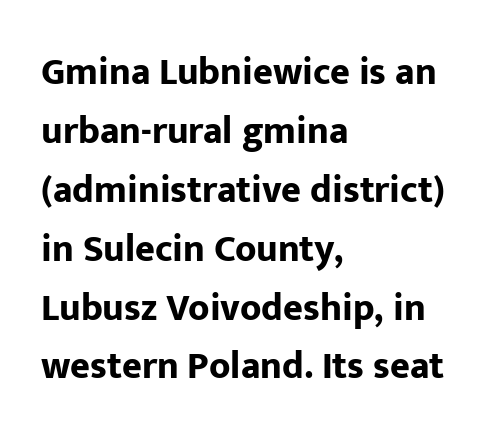
{"serif": "no", "italic": "no", "bold": "yes", "weight": "bold", "width": "normal", "stroke_contrast": "low", "x_height": "medium", "monospaced": "no", "underline": "no", "align": "left", "line_spacing": "normal", "line_spacing_ratio": 1.55, "letter_spacing": "normal", "letter_spacing_em": 0.0, "glyph_px": 38}
